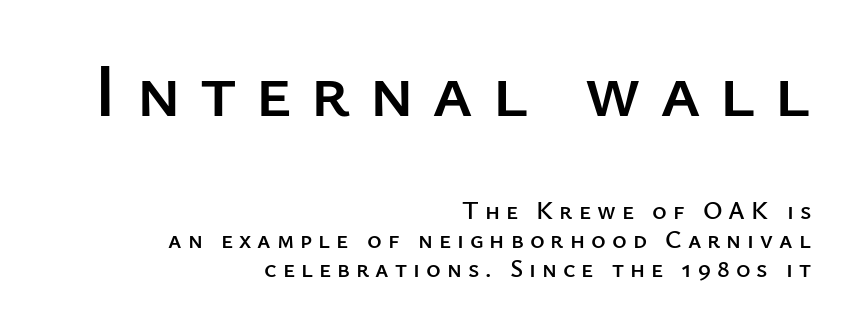
{"serif": "no", "italic": "no", "width": "normal", "stroke_contrast": "low", "x_height": "medium", "monospaced": "no", "underline": "no", "align": "right", "line_spacing_ratio": 1.17, "letter_spacing": "wide", "letter_spacing_em": 0.24, "larger_block": "first", "size_ratio": 3.04, "glyph_px": 76}
